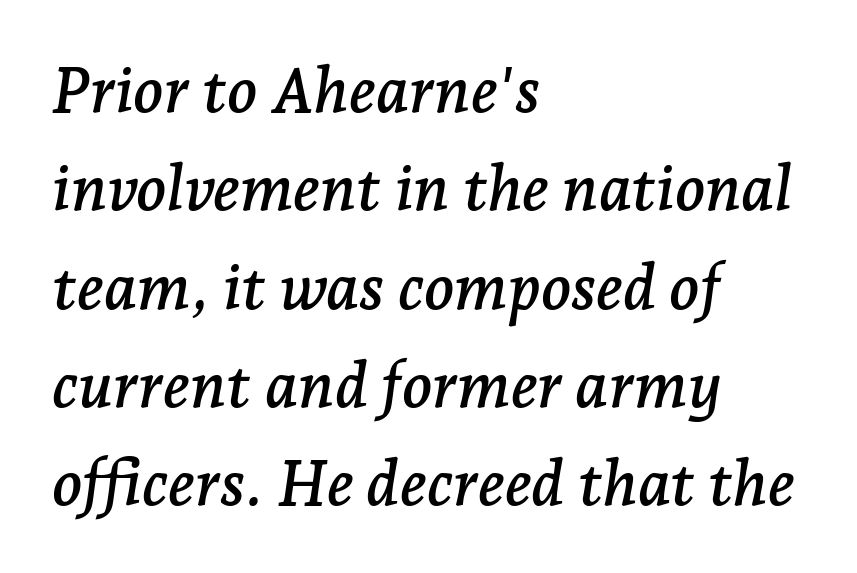
Think of a printed novel: that variable character pitch is what you see here. Old-style or modern, the face here clearly has serifs. If you drew a ruler down the left edge, every line would touch it. This rendering leaves character spacing at its baseline value.
